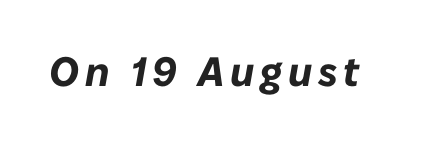
The image shows 41 px bold type, italic (leaning right); set not underlined; low stroke contrast and a medium x-height.
